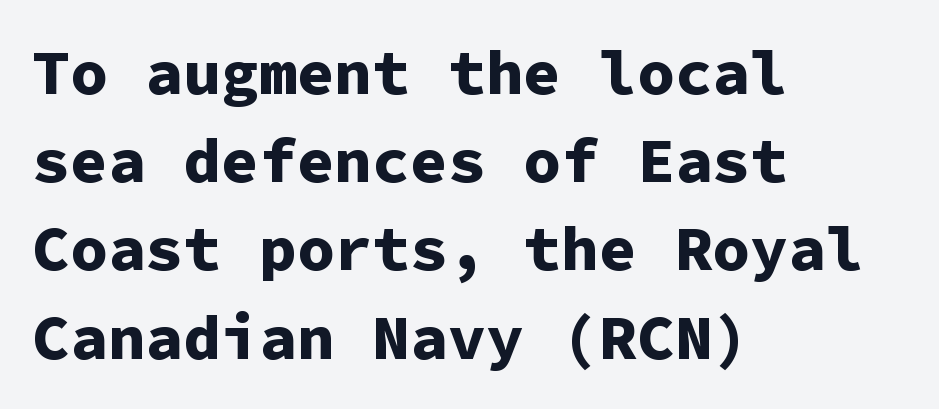
Interline gaps are of average width in this sample. The gap between lines stays unmarked. Nope, no serifs anywhere on these letters. Does the weight exceed regular? Yes, all the way to bold. Every stem runs plumb, perpendicular to the baseline. Looks like terminal output: every glyph gets an equal slot.
